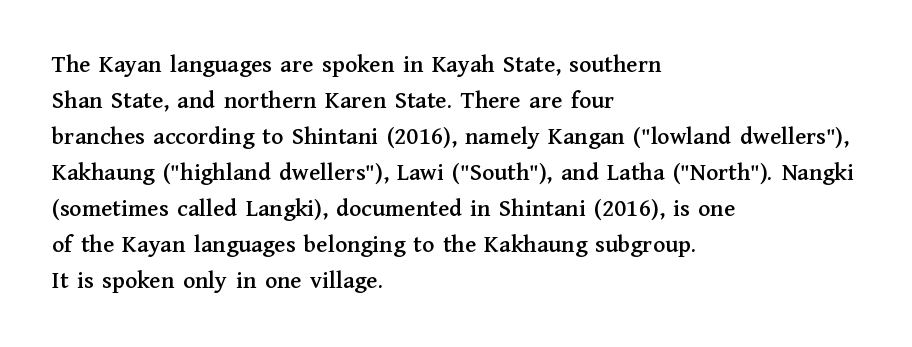
The image shows 25 px text type, upright; set left-aligned, normal line spacing (1.44x), normal letter spacing, not underlined.
